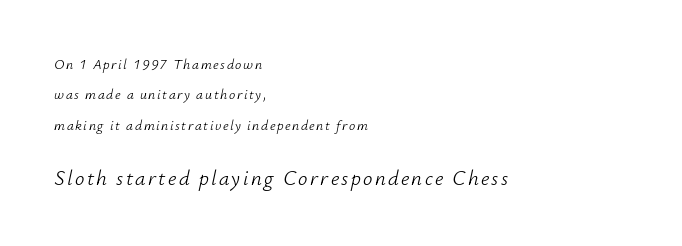
The image shows 21 px text type, italic (leaning right); set left-aligned, loose line spacing (2.17x), not underlined; the second (bottom) block is 1.5x larger.
